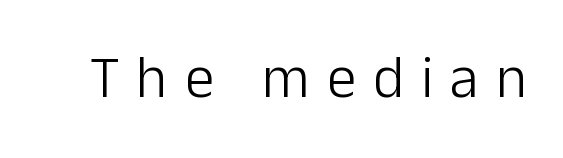
{"serif": "no", "italic": "no", "bold": "no", "weight": "light", "width": "normal", "stroke_contrast": "low", "x_height": "medium", "monospaced": "no", "underline": "no", "letter_spacing": "wide", "letter_spacing_em": 0.29, "glyph_px": 59}
